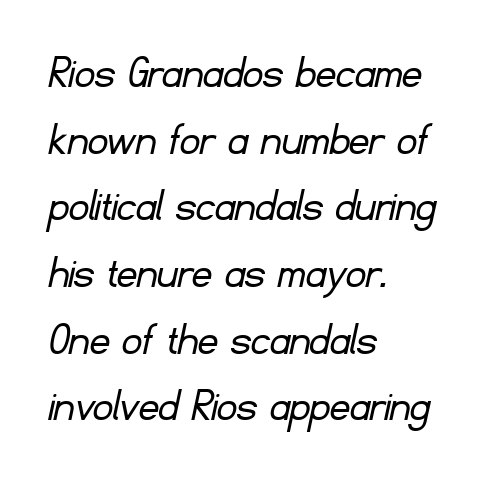
The image shows 49 px light sans-serif type; set left-aligned, normal line spacing (1.36x), normal letter spacing, not underlined; low stroke contrast and a small x-height.
